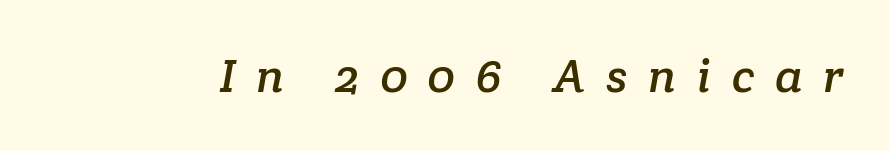
Think of a printed novel: that variable character pitch is what you see here. A serif font was chosen for this passage. The strip under each line holds only bare page. The gaps between neighbouring characters are conspicuously large.
